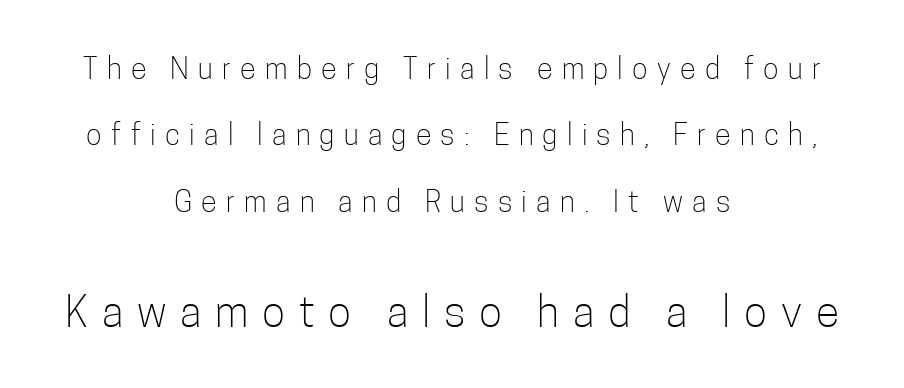
{"serif": "no", "italic": "no", "bold": "no", "weight": "light", "width": "condensed", "stroke_contrast": "low", "x_height": "medium", "monospaced": "no", "underline": "no", "align": "center", "line_spacing": "loose", "line_spacing_ratio": 2.29, "letter_spacing": "wide", "letter_spacing_em": 0.32, "larger_block": "second", "size_ratio": 1.48, "glyph_px": 43}
